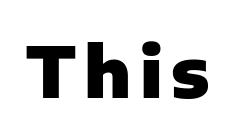
{"serif": "no", "italic": "no", "bold": "yes", "weight": "heavy", "width": "normal", "stroke_contrast": "low", "x_height": "medium", "monospaced": "no", "underline": "no", "glyph_px": 69}
